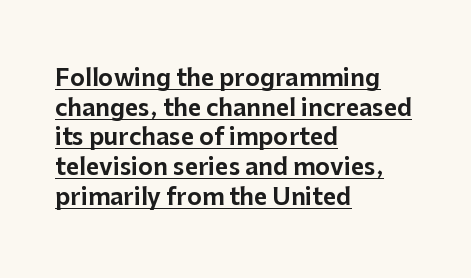
The image shows 23 px text type, upright; set left-aligned, normal line spacing (1.29x), normal letter spacing, underlined.
